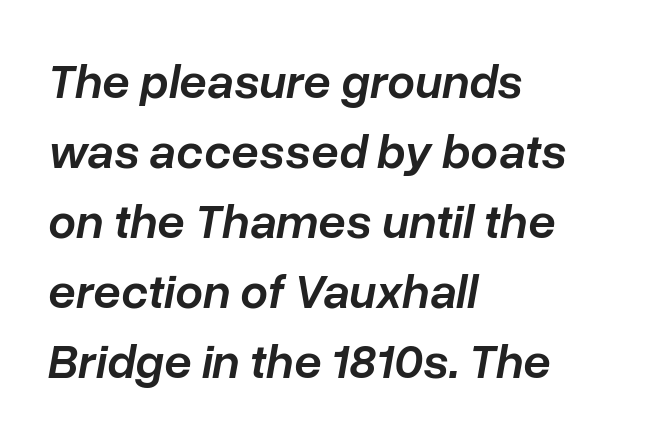
Q: Is the text bold? A: Semi-bold.
Q: Is the text italic (slanted)? A: Yes, it leans right by about 10 degrees.
Q: Is the text underlined? A: No.
Q: How is the paragraph aligned? A: Left-aligned.
Q: Is the spacing between letters normal or unusually wide? A: Normal.
Q: Is the spacing between lines tight, normal or loose? A: Normal.
Q: Width (condensed, normal, or wide)? A: Normal.
Q: Stroke contrast? A: Low.
Q: x-height? A: Medium.
Q: Monospaced? A: No.
